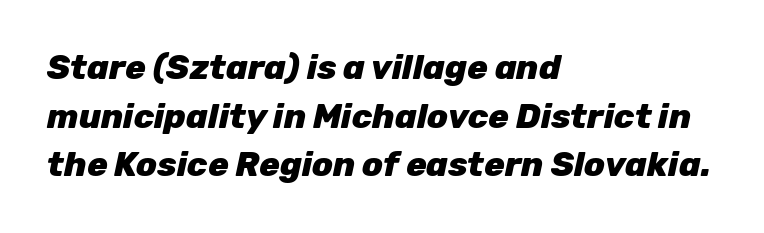
The image shows 34 px heavy type, italic (leaning right); set left-aligned, normal line spacing (1.43x), normal letter spacing, not underlined; low stroke contrast and a medium x-height.
